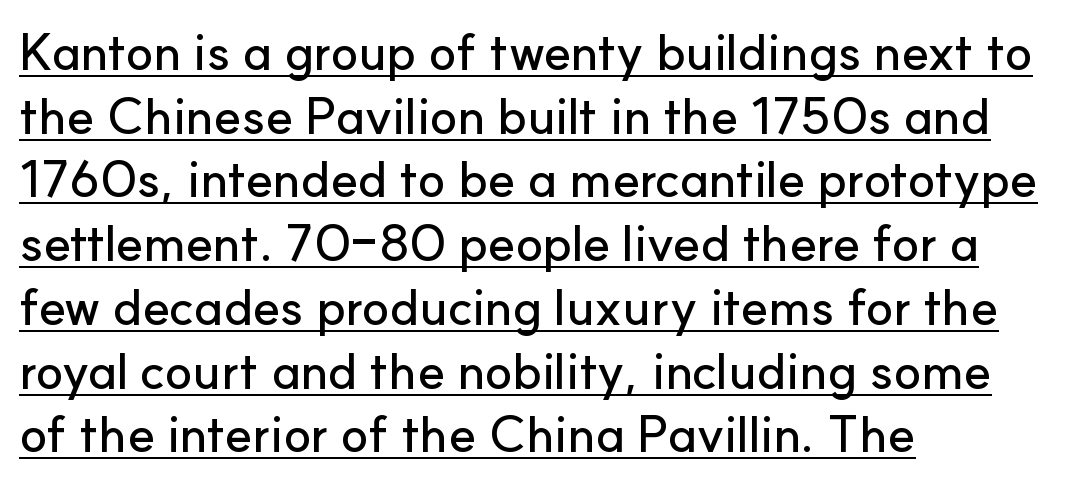
{"serif": "no", "italic": "no", "width": "normal", "stroke_contrast": "low", "x_height": "small", "monospaced": "no", "underline": "yes", "align": "left", "line_spacing": "normal", "line_spacing_ratio": 1.25, "letter_spacing": "normal", "letter_spacing_em": 0.0, "glyph_px": 51}
